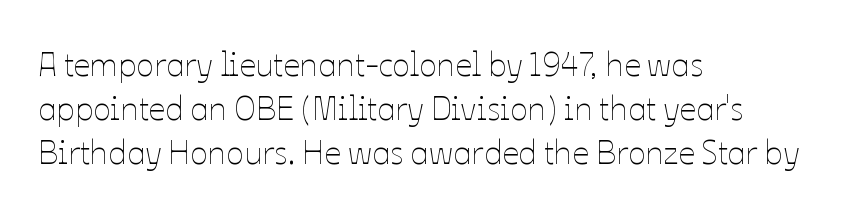
The image shows 33 px thin type, upright; set left-aligned, normal line spacing (1.34x), normal letter spacing, not underlined; low stroke contrast and a medium x-height.
